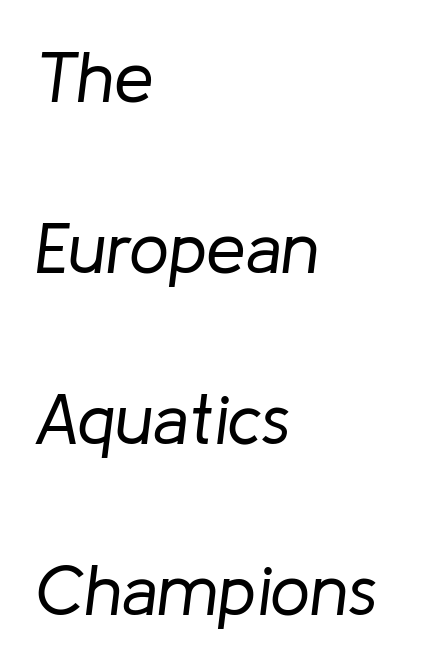
Decoration check: the copy has no underline. No extra tracking has been applied to these lines. One glance says open: line gaps are wider than usual. Compared with a typical body face, this is equally light or lighter still. The compositor pushed each line to the left boundary. Think of a printed novel: that variable character pitch is what you see here.
